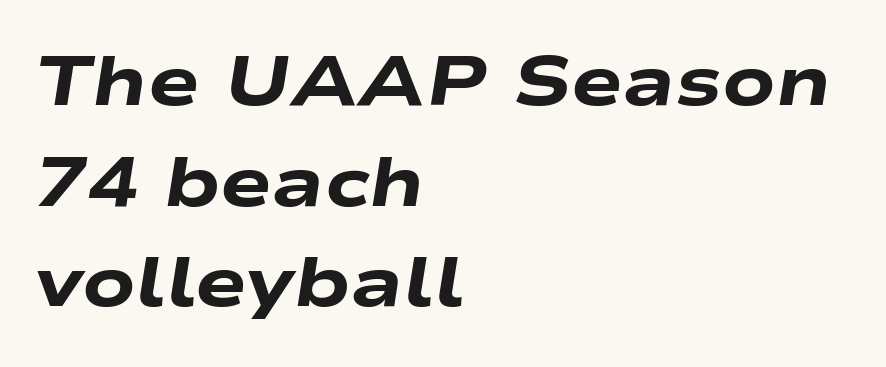
{"italic": "yes", "lean": "right", "slant_degrees": 9, "bold": "yes", "weight": "heavy", "width": "wide", "stroke_contrast": "low", "x_height": "medium", "monospaced": "no", "underline": "no", "align": "left", "line_spacing": "normal", "line_spacing_ratio": 1.46, "letter_spacing": "normal", "letter_spacing_em": 0.0, "glyph_px": 69}
